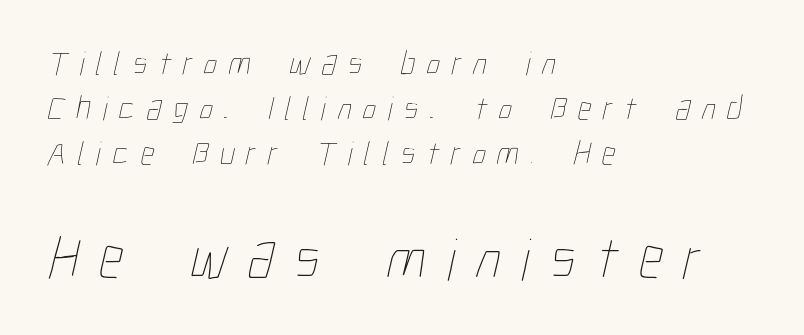
{"bold": "no", "weight": "thin", "width": "condensed", "stroke_contrast": "low", "x_height": "medium", "monospaced": "no", "underline": "no", "align": "left", "line_spacing": "normal", "line_spacing_ratio": 1.32, "letter_spacing": "wide", "letter_spacing_em": 0.34, "larger_block": "second", "size_ratio": 1.76, "glyph_px": 60}
